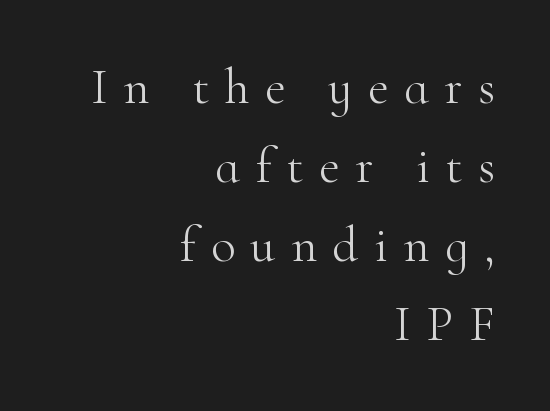
The passage shown stacks its lines at a standard gap. The characters are drawn with everyday or finer stroke widths. Line ends are locked; line starts wander. Type without underlining.
